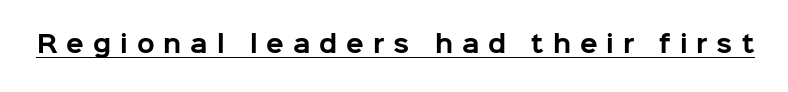
{"italic": "no", "bold": "yes", "underline": "yes", "letter_spacing": "wide", "letter_spacing_em": 0.39, "glyph_px": 23}
